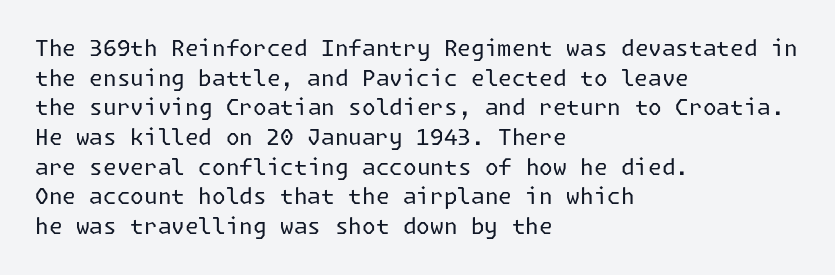
{"italic": "no", "bold": "no", "underline": "no", "align": "left", "line_spacing": "normal", "line_spacing_ratio": 1.35, "letter_spacing": "normal", "letter_spacing_em": 0.0, "glyph_px": 22}
